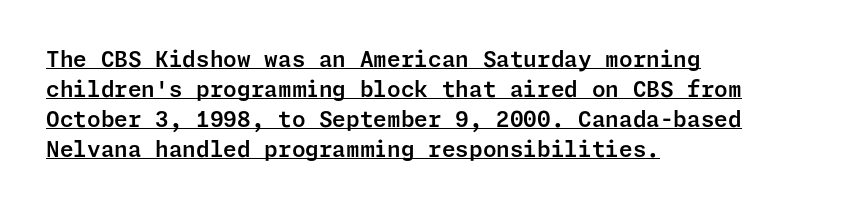
The image shows 22 px text type, upright; set left-aligned, normal line spacing (1.37x), normal letter spacing, underlined.
